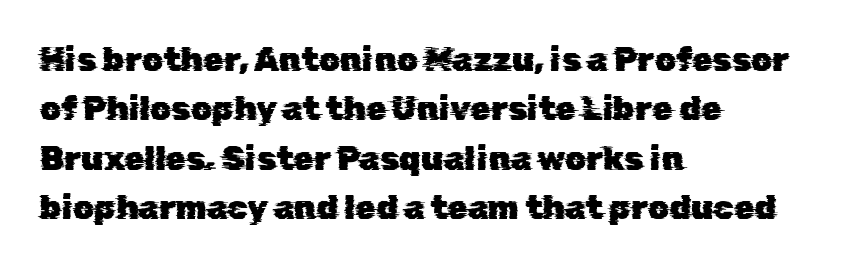
Q: Is the typeface a serif or a sans-serif typeface? A: Sans-serif.
Q: Is the text underlined? A: No.
Q: How is the paragraph aligned? A: Left-aligned.
Q: Is the spacing between letters normal or unusually wide? A: Normal.
Q: Is the spacing between lines tight, normal or loose? A: Normal.
Q: Width (condensed, normal, or wide)? A: Normal.
Q: Stroke contrast? A: Low.
Q: x-height? A: Medium.
Q: Monospaced? A: No.
